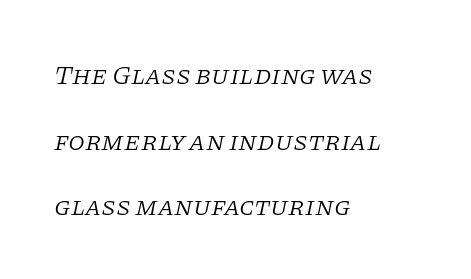
No heavy texture on the line: the type isn't bold. The passage shown has conventional tracking throughout. Italic: yes, the glyphs are oblique. Compared with typical paragraphs, the rows here are farther apart.
